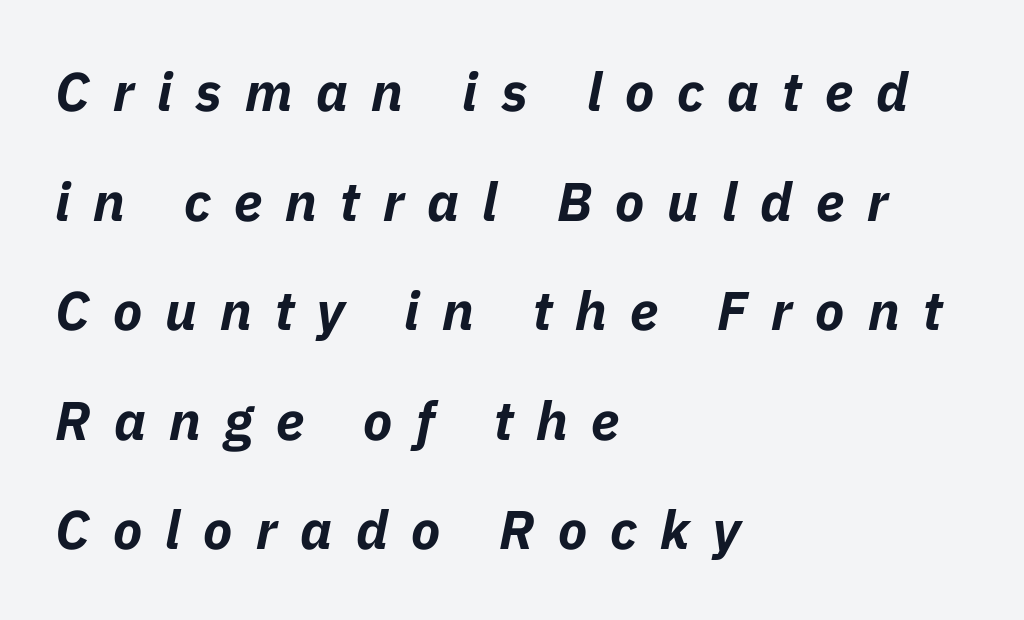
Q: Is the text bold? A: Yes.
Q: Is the text italic (slanted)? A: Yes, it leans right by about 11 degrees.
Q: Is the text underlined? A: No.
Q: How is the paragraph aligned? A: Left-aligned.
Q: Is the spacing between letters normal or unusually wide? A: Unusually wide.
Q: Is the spacing between lines tight, normal or loose? A: Loose.
Q: Width (condensed, normal, or wide)? A: Normal.
Q: Stroke contrast? A: Low.
Q: x-height? A: Medium.
Q: Monospaced? A: No.
